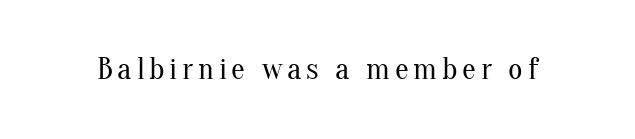
Notice how the stems are strictly vertical — no italics here. The face looks like a standard text weight, possibly lighter. Clear beneath every line of the passage. The type family on display is of the serif kind. The face used here is proportionally spaced, like ordinary book or web type.
